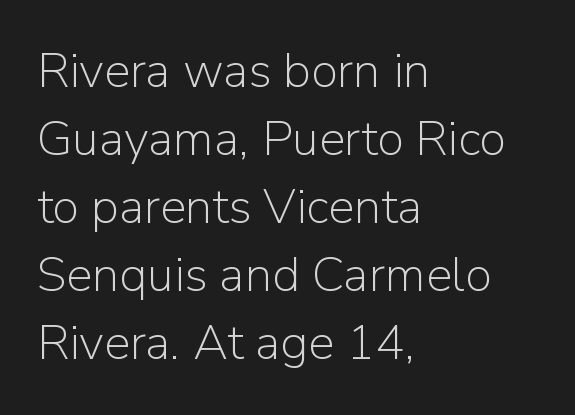
The passage shown has conventional tracking throughout. Note: no serifs on the glyphs. The baseline area is clear. The lettering holds an erect, upright posture throughout. The font is comparable to plain body text, perhaps lighter. Leftover space on each line is placed entirely after the last word.
